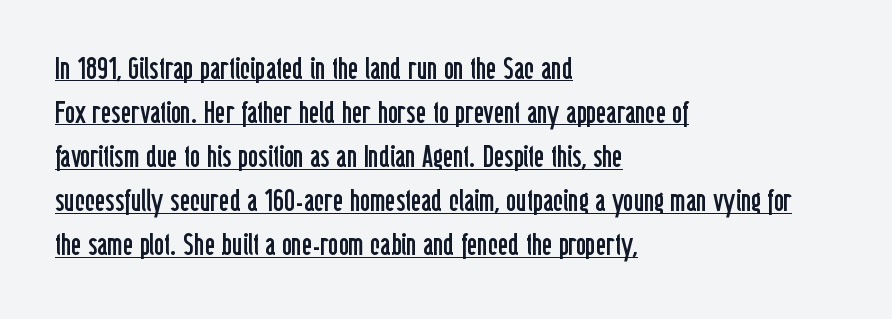
The image shows 31 px regular-weight, condensed sans-serif type, upright; set left-aligned, normal line spacing (1.42x), normal letter spacing, underlined; low stroke contrast and a medium x-height.
